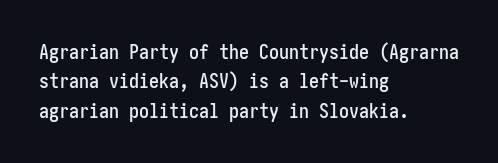
Notice how the passage keeps a crisp vertical edge on the left only. The space directly below the letters is spotless. The designer left line spacing at the default. Honestly, the letter spacing is just normal — you wouldn't notice it. Posture: vertical.
